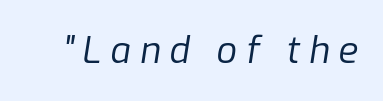
The image shows 36 px regular-weight type, italic (leaning right); set unusually wide letter spacing (+0.25 em), not underlined; low stroke contrast and a medium x-height.
